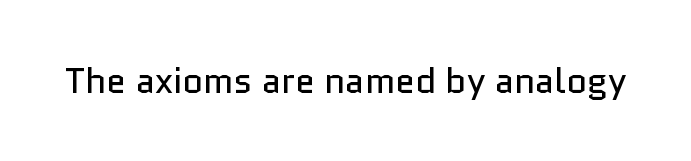
Q: Is the text bold? A: No.
Q: Is the text italic (slanted)? A: No, it is upright.
Q: Is the typeface a serif or a sans-serif typeface? A: Sans-serif.
Q: Is the text underlined? A: No.
Q: Is the spacing between letters normal or unusually wide? A: Normal.
Q: Width (condensed, normal, or wide)? A: Normal.
Q: Stroke contrast? A: Low.
Q: x-height? A: Medium.
Q: Monospaced? A: No.
